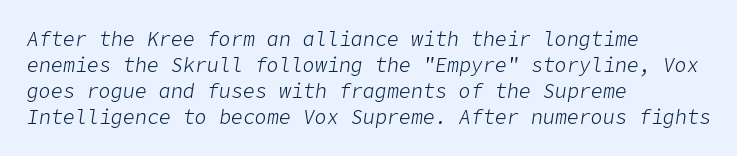
Q: Is the text bold? A: No.
Q: Is the text italic (slanted)? A: Yes, it leans right by about 9 degrees.
Q: Is the text underlined? A: No.
Q: How is the paragraph aligned? A: Left-aligned.
Q: Is the spacing between letters normal or unusually wide? A: Normal.
Q: Is the spacing between lines tight, normal or loose? A: Normal.
